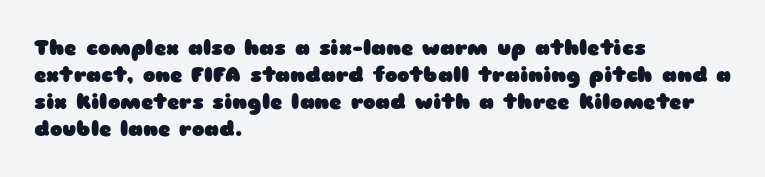
Which margin do the lines hug? The left one — the right edge is uneven. The foot of each line stays bare and open. Strokes here are thick enough to call this a true bold. Does the lettering tilt? It doesn't — this is upright. You could call the tracking neutral — neither tight nor loose. Interline gaps are of average width in this sample.
